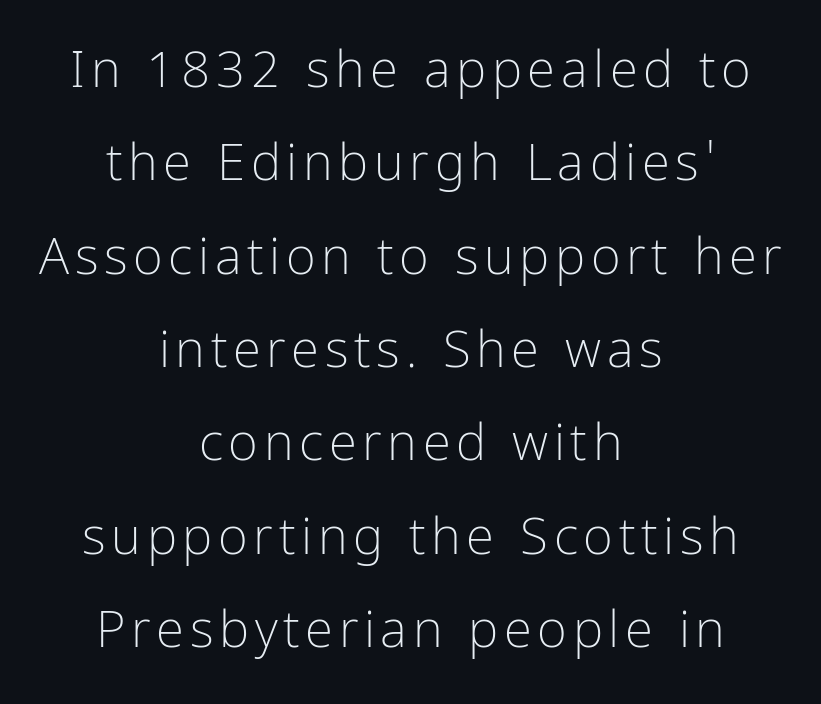
Q: Is the text bold? A: No.
Q: Is the text italic (slanted)? A: No, it is upright.
Q: Is the typeface a serif or a sans-serif typeface? A: Sans-serif.
Q: Is the text underlined? A: No.
Q: How is the paragraph aligned? A: Centered.
Q: Width (condensed, normal, or wide)? A: Condensed.
Q: Stroke contrast? A: Low.
Q: x-height? A: Medium.
Q: Monospaced? A: No.
